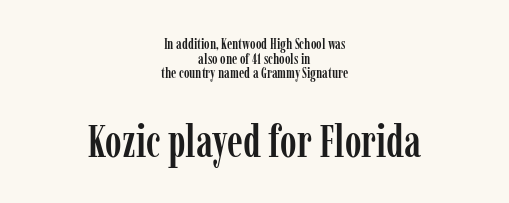
The lines are packed closely together with very little leading. Think of a printed novel: that variable character pitch is what you see here. The glyphs are unaccompanied by any horizontal stroke below them. Posture: vertical.
